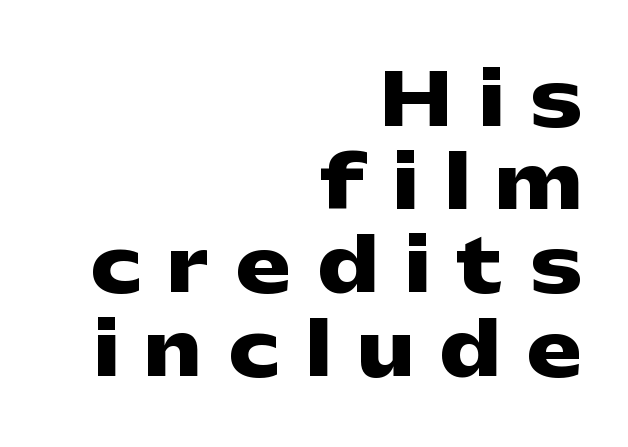
Q: Is the text bold? A: Yes.
Q: Is the text italic (slanted)? A: No, it is upright.
Q: Is the typeface a serif or a sans-serif typeface? A: Sans-serif.
Q: Is the text underlined? A: No.
Q: How is the paragraph aligned? A: Right-aligned.
Q: Is the spacing between letters normal or unusually wide? A: Unusually wide.
Q: Is the spacing between lines tight, normal or loose? A: Tight.
Q: Width (condensed, normal, or wide)? A: Wide.
Q: Stroke contrast? A: Low.
Q: x-height? A: Medium.
Q: Monospaced? A: No.
